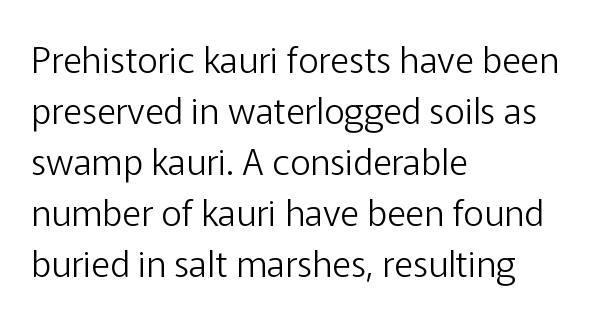
The image shows 36 px light sans-serif type, upright; set left-aligned, normal line spacing (1.42x), normal letter spacing, not underlined; low stroke contrast and a medium x-height.
